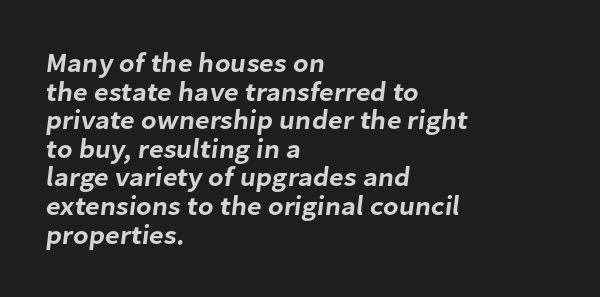
{"underline": "no", "align": "left", "line_spacing": "tight", "line_spacing_ratio": 1.06, "letter_spacing": "normal", "letter_spacing_em": 0.0, "glyph_px": 27}
